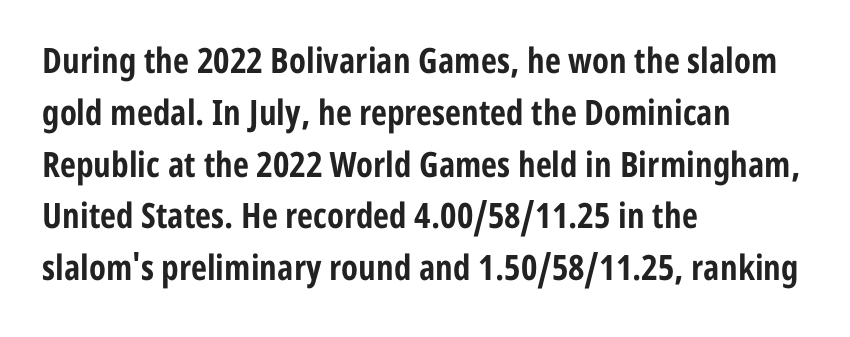
The image shows 35 px bold, condensed sans-serif type, upright; set left-aligned, normal line spacing (1.48x), normal letter spacing, not underlined; low stroke contrast and a medium x-height.
